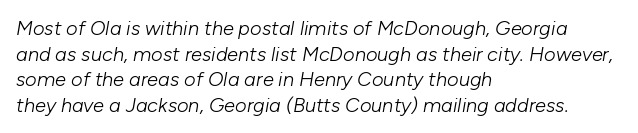
A typesetter would call this zero additional tracking. Leading matches the norm, producing a regular column. This sample is left-justified, so line endings fall wherever the words run out. Type without underlining. The font is comparable to plain body text, perhaps lighter.
